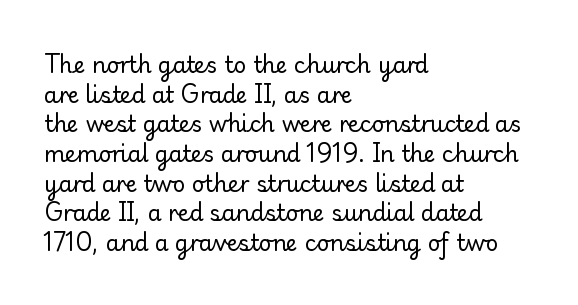
Q: Is the text bold? A: No.
Q: Is the text italic (slanted)? A: No, it is upright.
Q: Is the text underlined? A: No.
Q: How is the paragraph aligned? A: Left-aligned.
Q: Is the spacing between letters normal or unusually wide? A: Normal.
Q: Is the spacing between lines tight, normal or loose? A: Normal.
